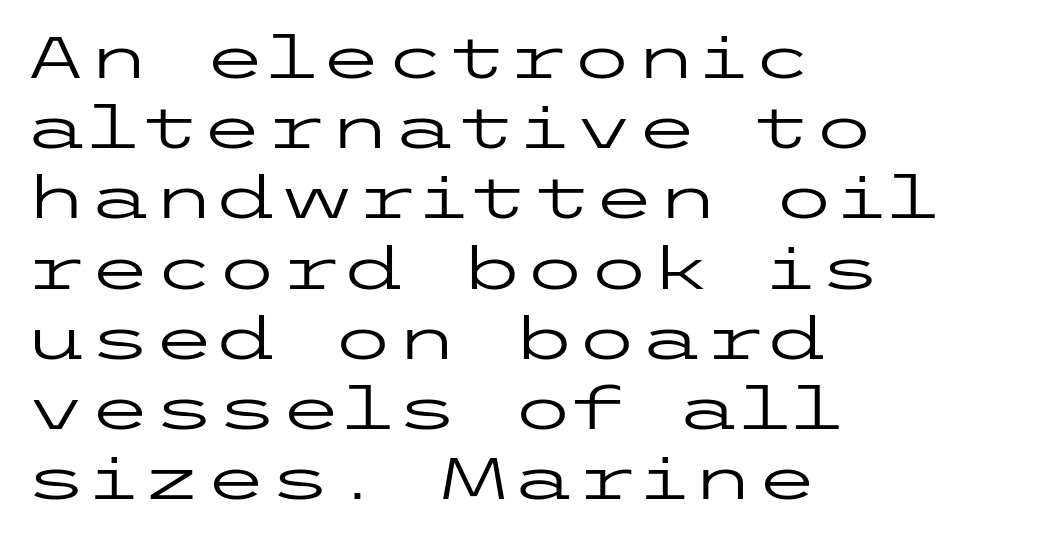
The image shows 58 px regular-weight, wide sans-serif type, upright; set left-aligned, line spacing 1.21x, normal letter spacing, not underlined; low stroke contrast and a medium x-height.
